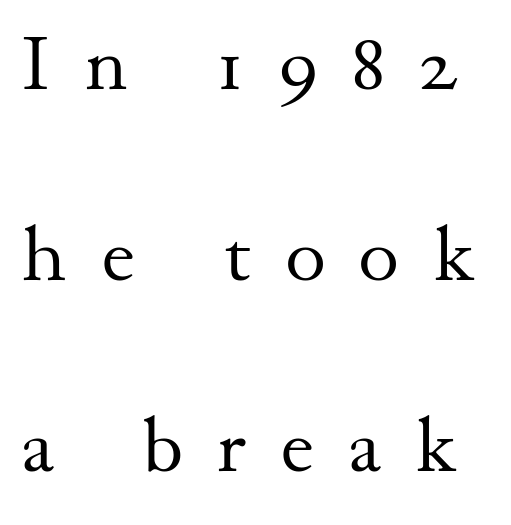
Q: Is the text bold? A: No.
Q: Is the text italic (slanted)? A: No, it is upright.
Q: Is the typeface a serif or a sans-serif typeface? A: Serif.
Q: Is the text underlined? A: No.
Q: Is the spacing between letters normal or unusually wide? A: Unusually wide.
Q: Is the spacing between lines tight, normal or loose? A: Loose.
Q: Width (condensed, normal, or wide)? A: Normal.
Q: Stroke contrast? A: Medium.
Q: x-height? A: Small.
Q: Monospaced? A: No.
